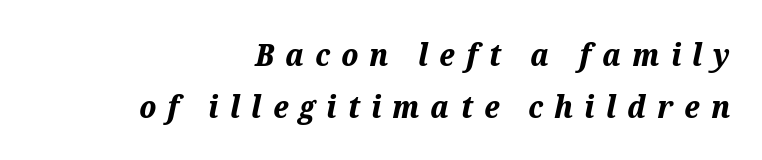
These lines are rendered in a variable-pitch font. Pretty heavy lettering here — definitely bold. Whoever set this chose a conventional vertical rhythm. The lettering tilts uniformly, giving the passage an italic look. Display-style spreading of the glyphs; the letterfit is very open.
